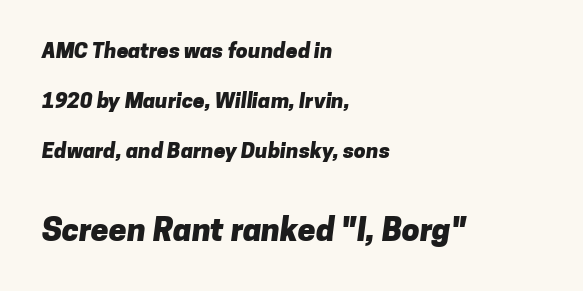
The image shows 32 px heavy sans-serif type; set left-aligned, loose line spacing (2.37x), normal letter spacing, not underlined; the second (bottom) block is 1.52x larger; low stroke contrast and a medium x-height.
